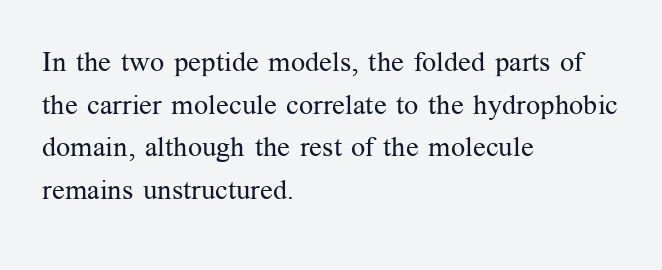
{"serif": "yes", "italic": "no", "bold": "no", "weight": "regular", "width": "normal", "stroke_contrast": "medium", "x_height": "medium", "monospaced": "no", "underline": "no", "align": "left", "line_spacing": "normal", "line_spacing_ratio": 1.52, "letter_spacing": "normal", "letter_spacing_em": 0.0, "glyph_px": 28}
